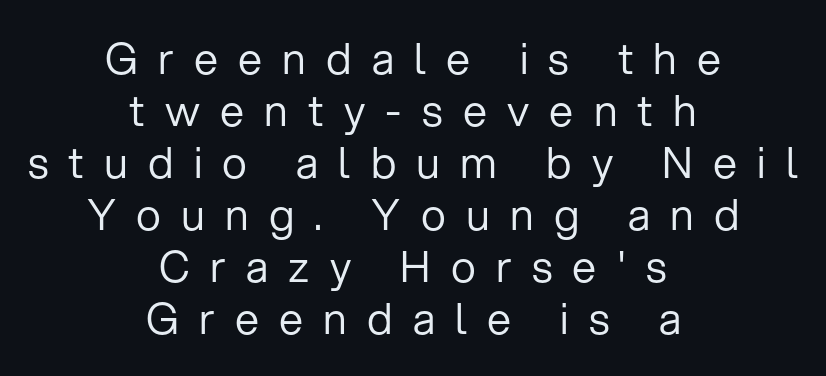
The image shows 43 px regular-weight sans-serif type, upright; set centered, line spacing 1.21x, unusually wide letter spacing (+0.47 em), not underlined; low stroke contrast and a medium x-height.
